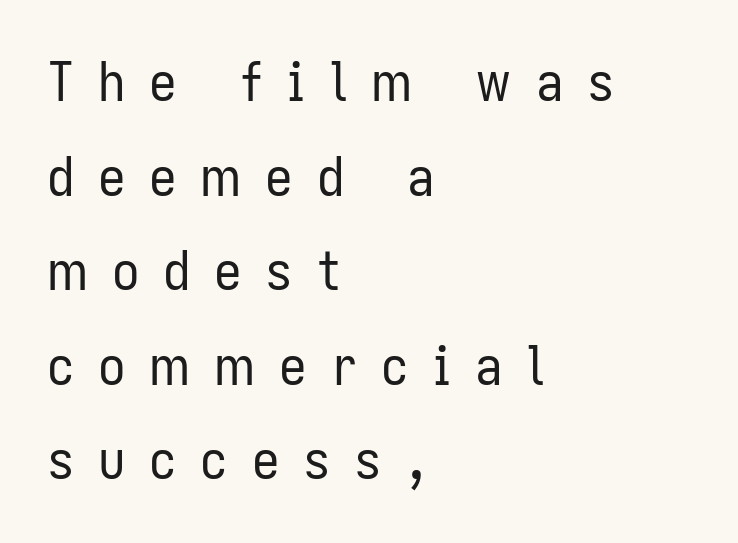
The image shows 55 px regular-weight, condensed sans-serif type, upright; set left-aligned, line spacing 1.72x, unusually wide letter spacing (+0.43 em), not underlined; low stroke contrast and a medium x-height.
